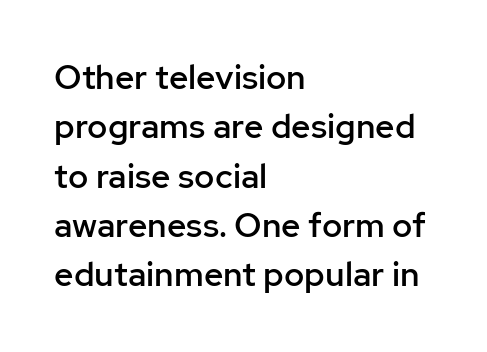
{"serif": "no", "italic": "no", "bold": "semi", "weight": "semibold", "width": "normal", "stroke_contrast": "low", "x_height": "medium", "monospaced": "no", "underline": "no", "align": "left", "line_spacing": "normal", "line_spacing_ratio": 1.45, "letter_spacing": "normal", "letter_spacing_em": 0.0, "glyph_px": 34}
